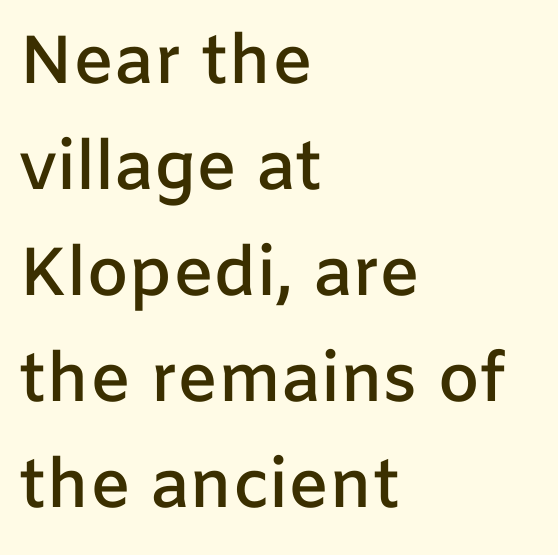
The font's upright variant was chosen for this text. The rendering uses natural spacing where letterforms have individual widths. Regarding serifs, this sample does without them. Each row of text sits above clean, open space. A bit beefed up — I'd call it semibold rather than bold.
